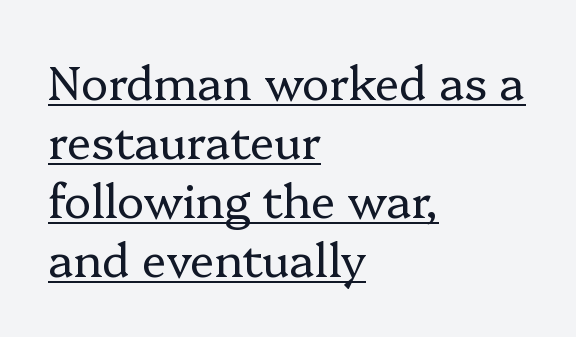
{"serif": "yes", "italic": "no", "bold": "no", "weight": "regular", "width": "normal", "stroke_contrast": "low", "x_height": "medium", "monospaced": "no", "underline": "yes", "align": "left", "line_spacing": "normal", "line_spacing_ratio": 1.28, "letter_spacing": "normal", "letter_spacing_em": 0.0, "glyph_px": 46}
